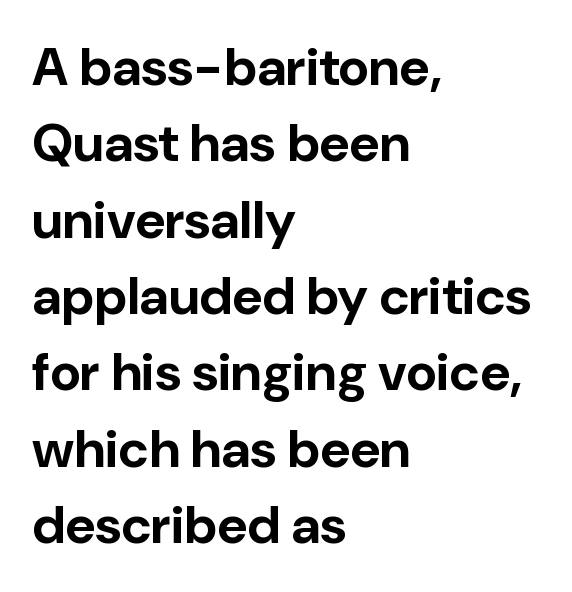
Q: Is the text bold? A: Yes.
Q: Is the text italic (slanted)? A: No, it is upright.
Q: Is the typeface a serif or a sans-serif typeface? A: Sans-serif.
Q: Is the text underlined? A: No.
Q: How is the paragraph aligned? A: Left-aligned.
Q: Is the spacing between letters normal or unusually wide? A: Normal.
Q: Is the spacing between lines tight, normal or loose? A: Normal.
Q: Width (condensed, normal, or wide)? A: Normal.
Q: Stroke contrast? A: Low.
Q: x-height? A: Medium.
Q: Monospaced? A: No.
